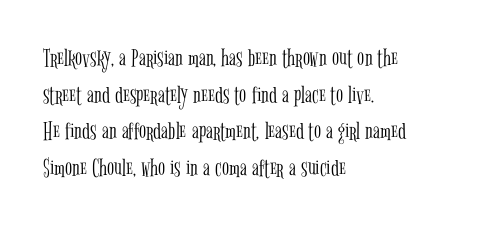
The image shows 26 px text type, upright; set left-aligned, normal line spacing (1.41x), normal letter spacing, not underlined.
